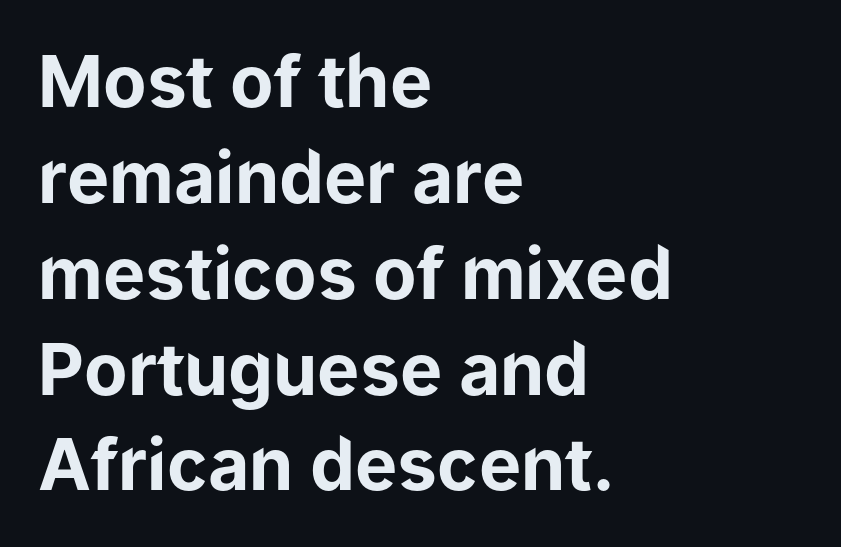
{"serif": "no", "italic": "no", "bold": "yes", "weight": "bold", "width": "normal", "stroke_contrast": "low", "x_height": "medium", "monospaced": "no", "underline": "no", "align": "left", "line_spacing": "normal", "line_spacing_ratio": 1.35, "letter_spacing": "normal", "letter_spacing_em": 0.0, "glyph_px": 71}
